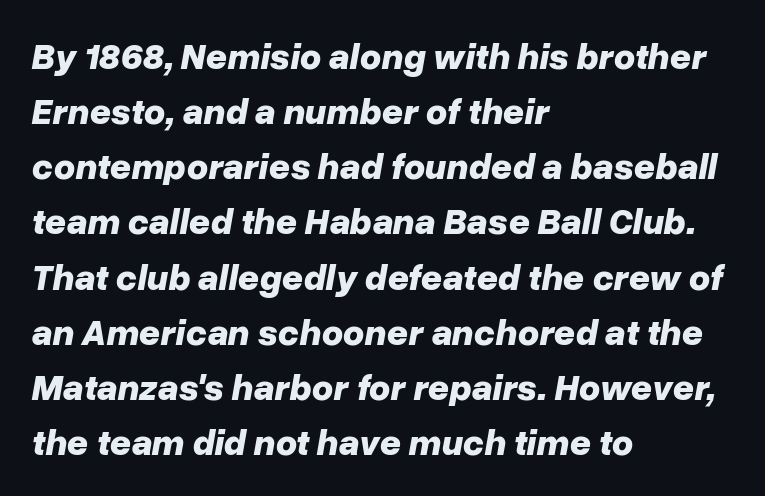
If you drew a line through each stem, it would be angled. Left-aligned paragraph, ragged on the right. Weight check: bold — yes, fully. Looks like regular typesetting: each glyph gets only the width it needs. Descender tails drop into unmarked territory. In terms of leading, this rendering sits right in the middle.
